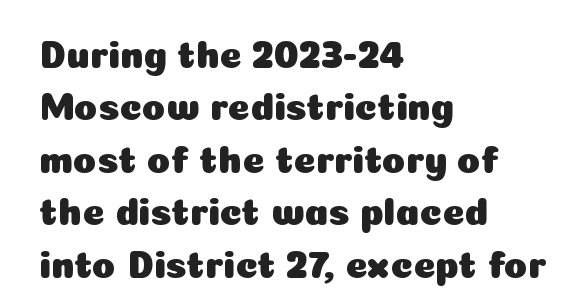
A normal amount of white space separates one row of letters from the next. The letters stand straight up with perfectly vertical stems. The designer went with a sans here, leaving each stem footless. Standard letterfit; no display-style spreading of the glyphs.
